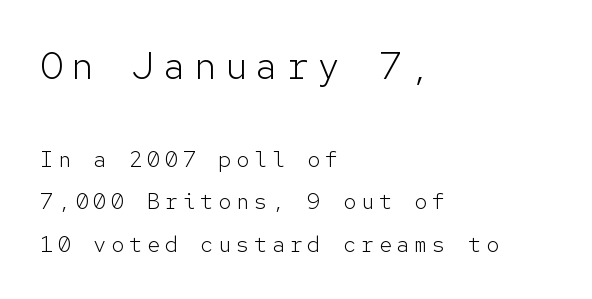
Q: Is the text bold? A: No.
Q: Is the text italic (slanted)? A: No, it is upright.
Q: Is the typeface a serif or a sans-serif typeface? A: Sans-serif.
Q: Is the text underlined? A: No.
Q: How is the paragraph aligned? A: Left-aligned.
Q: Is the spacing between letters normal or unusually wide? A: Unusually wide.
Q: Is the spacing between lines tight, normal or loose? A: Loose.
Q: Which block of text is set in a larger size, the first (top) or the second (bottom)? A: The first (top) one.
Q: Width (condensed, normal, or wide)? A: Normal.
Q: Stroke contrast? A: Low.
Q: x-height? A: Medium.
Q: Monospaced? A: Yes.
